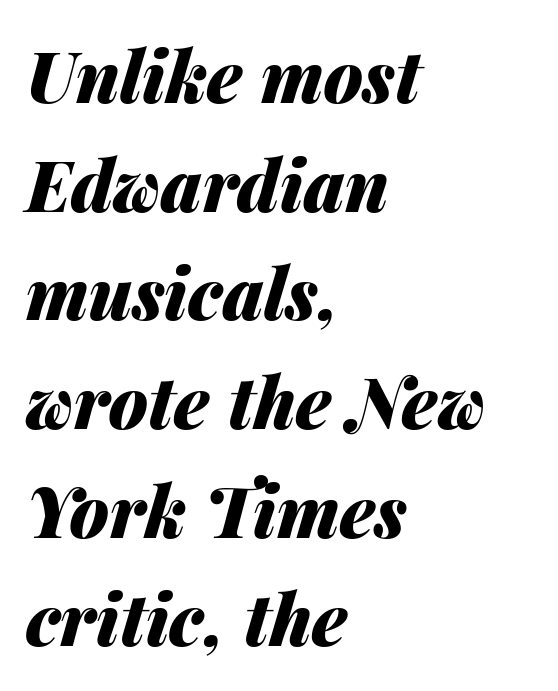
Q: Is the text bold? A: Yes.
Q: Is the text italic (slanted)? A: Yes, it leans right by about 14 degrees.
Q: Is the text underlined? A: No.
Q: How is the paragraph aligned? A: Left-aligned.
Q: Is the spacing between letters normal or unusually wide? A: Normal.
Q: Is the spacing between lines tight, normal or loose? A: Normal.
Q: Width (condensed, normal, or wide)? A: Normal.
Q: Stroke contrast? A: Medium.
Q: x-height? A: Medium.
Q: Monospaced? A: No.
